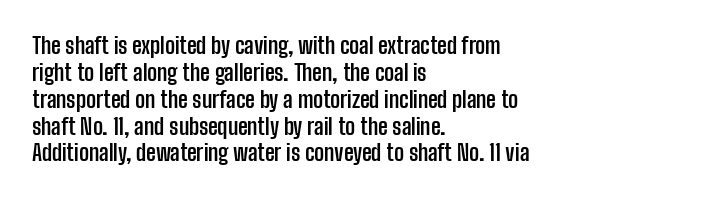
A typesetter would mark this as roman, not italic. What stands out about the letter spacing? Nothing — it is the standard amount. The baseline area is clear. Caption: bold face, heavy strokes.
